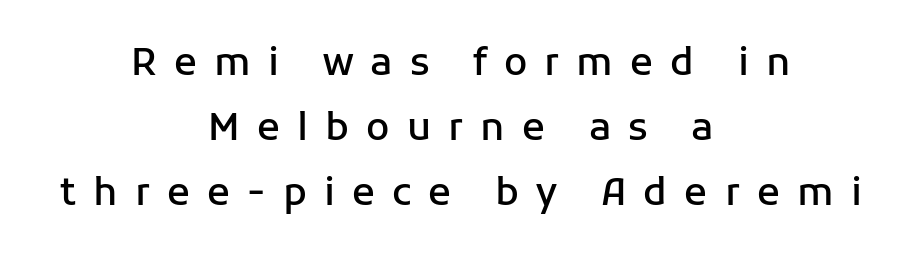
{"serif": "no", "italic": "no", "bold": "semi", "weight": "semibold", "width": "normal", "stroke_contrast": "low", "x_height": "medium", "monospaced": "no", "underline": "no", "align": "center", "line_spacing_ratio": 1.71, "letter_spacing": "wide", "letter_spacing_em": 0.45, "glyph_px": 38}
